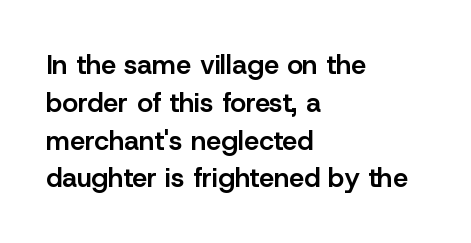
{"italic": "no", "bold": "semi", "underline": "no", "align": "left", "line_spacing": "normal", "line_spacing_ratio": 1.4, "letter_spacing": "normal", "letter_spacing_em": 0.0, "glyph_px": 27}
